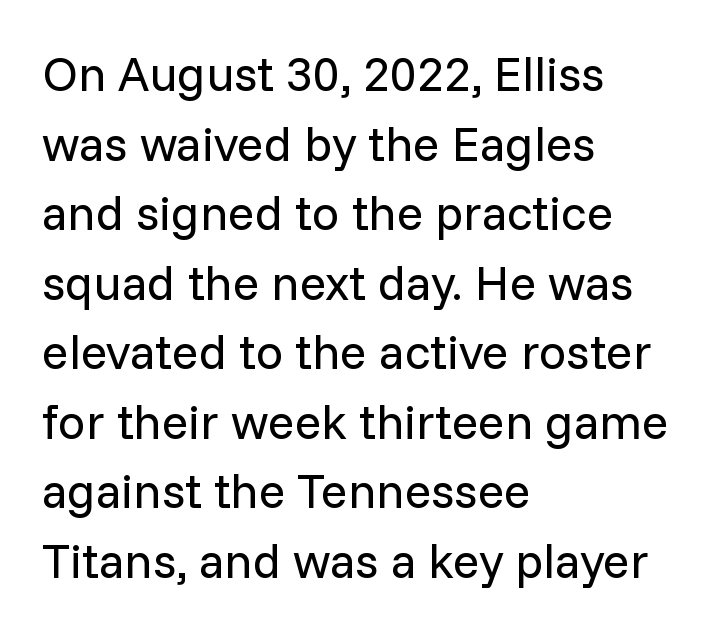
{"serif": "no", "italic": "no", "bold": "no", "weight": "regular", "width": "normal", "stroke_contrast": "low", "x_height": "medium", "monospaced": "no", "underline": "no", "align": "left", "line_spacing": "normal", "line_spacing_ratio": 1.42, "letter_spacing": "normal", "letter_spacing_em": 0.0, "glyph_px": 49}
